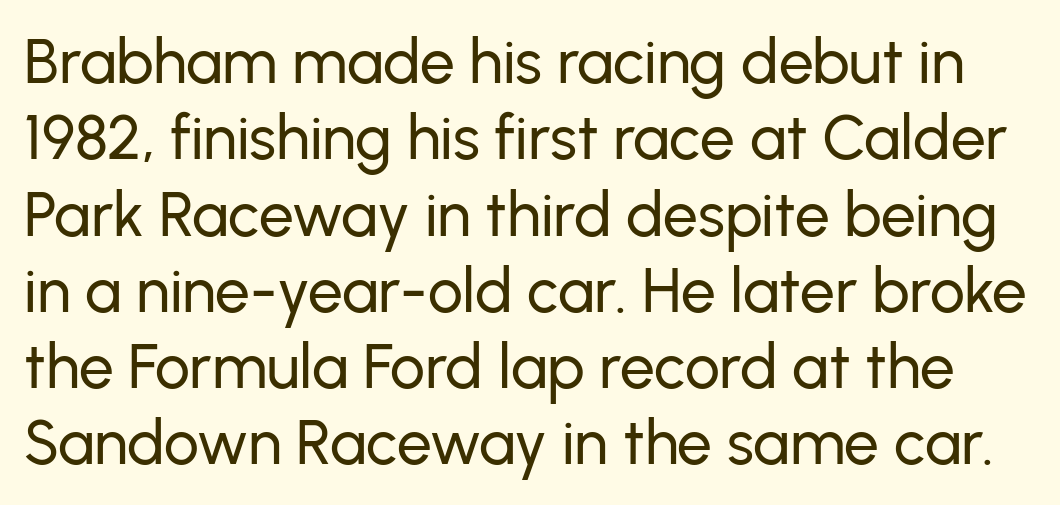
Italic: no, the glyphs are upright roman. The font family rendered here belongs to the sans-serif group. Clear beneath every line of the passage. No extra tracking has been applied to these lines. A typesetter would call this proportional, since set widths differ per character.
